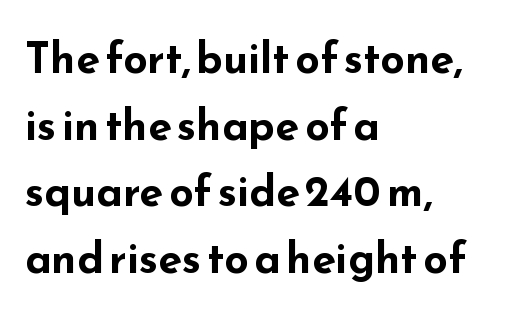
This rendering features lettering with no underline. Upright lettering throughout. How heavy is the stroke? Heavy — this is a bold. Summary of vertical rhythm: regular, with standard interline spacing.
